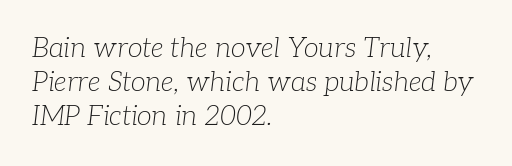
Q: Is the text bold? A: No.
Q: Is the text italic (slanted)? A: Yes, it leans right by about 7 degrees.
Q: Is the text underlined? A: No.
Q: How is the paragraph aligned? A: Left-aligned.
Q: Is the spacing between letters normal or unusually wide? A: Normal.
Q: Is the spacing between lines tight, normal or loose? A: Normal.
